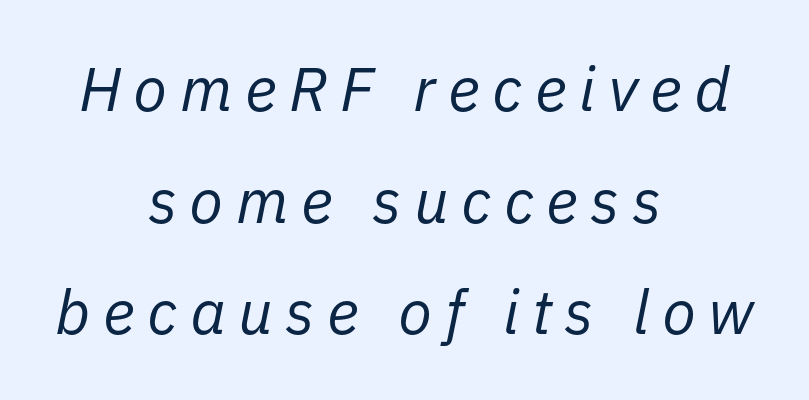
Q: Is the text bold? A: No.
Q: Is the text italic (slanted)? A: Yes, it leans right by about 11 degrees.
Q: Is the text underlined? A: No.
Q: How is the paragraph aligned? A: Centered.
Q: Is the spacing between letters normal or unusually wide? A: Unusually wide.
Q: Width (condensed, normal, or wide)? A: Normal.
Q: Stroke contrast? A: Low.
Q: x-height? A: Medium.
Q: Monospaced? A: No.
